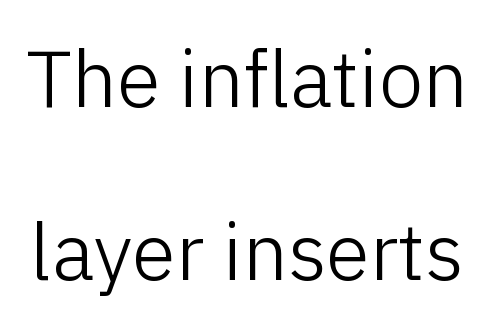
The image shows 80 px light sans-serif type, upright; set loose line spacing (2.16x), normal letter spacing, not underlined; low stroke contrast and a medium x-height.
